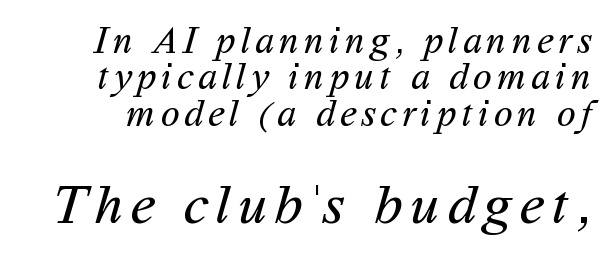
Q: Is the text bold? A: No.
Q: Is the typeface a serif or a sans-serif typeface? A: Sans-serif.
Q: Is the text underlined? A: No.
Q: Is the spacing between lines tight, normal or loose? A: Tight.
Q: Which block of text is set in a larger size, the first (top) or the second (bottom)? A: The second (bottom) one.
Q: Width (condensed, normal, or wide)? A: Normal.
Q: Stroke contrast? A: Medium.
Q: x-height? A: Medium.
Q: Monospaced? A: No.
